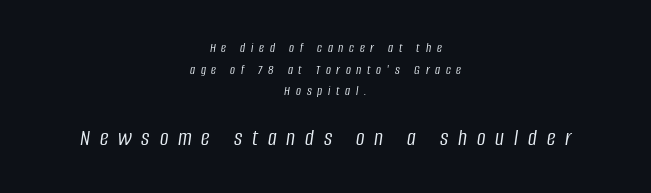
The image shows 24 px text type, italic (leaning right); set centered, normal line spacing (1.55x), unusually wide letter spacing (+0.41 em), not underlined; the second (bottom) block is 1.71x larger.
